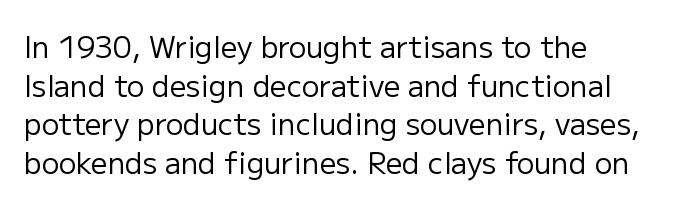
The image shows 29 px regular-weight sans-serif type, upright; set left-aligned, normal line spacing (1.33x), normal letter spacing, not underlined; low stroke contrast and a medium x-height.
